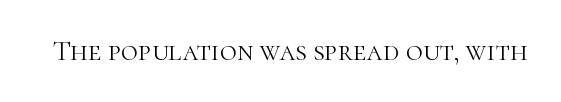
The image shows 29 px light serif type, upright; set normal letter spacing, not underlined; high stroke contrast and a medium x-height.
